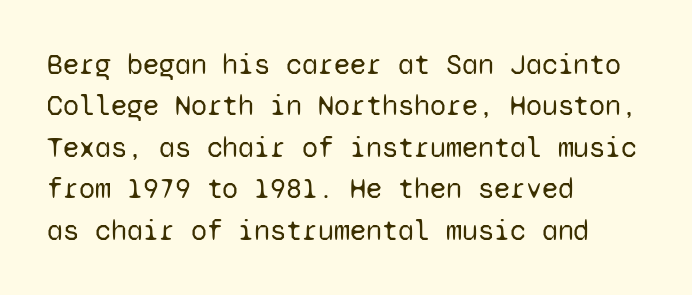
{"serif": "no", "italic": "no", "bold": "no", "weight": "regular", "width": "normal", "stroke_contrast": "low", "x_height": "medium", "monospaced": "yes", "underline": "no", "align": "left", "line_spacing": "normal", "line_spacing_ratio": 1.43, "letter_spacing": "normal", "letter_spacing_em": 0.0, "glyph_px": 29}
